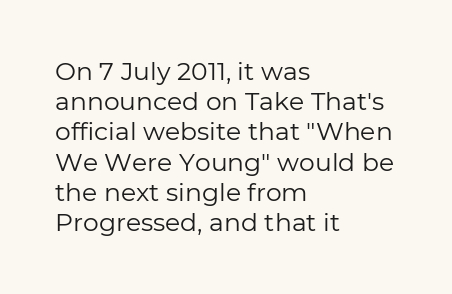
{"italic": "no", "bold": "no", "underline": "no", "align": "left", "line_spacing_ratio": 1.21, "letter_spacing": "normal", "letter_spacing_em": 0.0, "glyph_px": 25}
